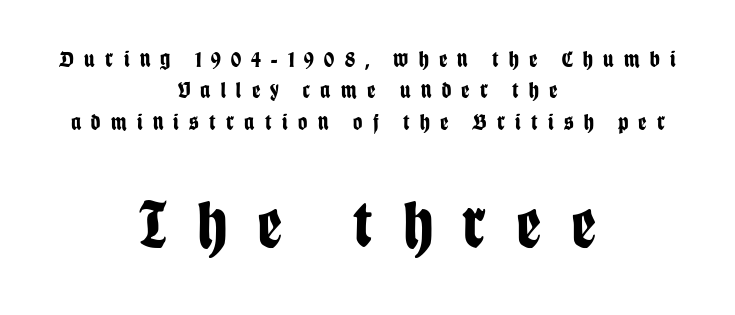
The glyphs are unaccompanied by any horizontal stroke below them. Typeset on center — no edge is straight. In terms of posture, this sample is upright. Is the type bold? Yes — the strokes are clearly thick and heavy.
